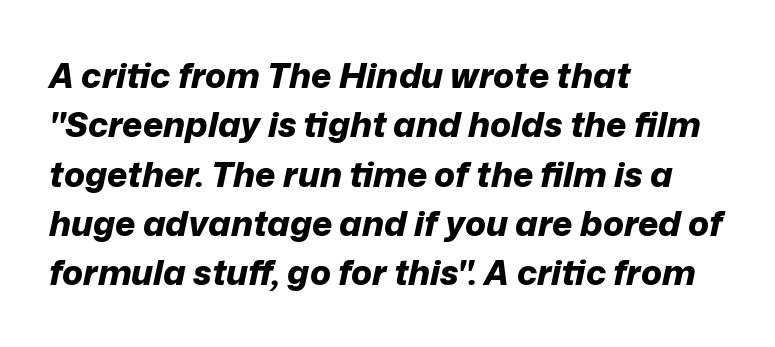
Do the characters align in a grid? No, the font is proportional. The string is rendered with underlining switched off. The rendering anchors every line to the left-hand side. The line-height multiplier appears to be the usual default. Notice how the stems are inclined rather than vertical — that's the hallmark of italics. These lines keep a tight, regular rhythm from letter to letter.
